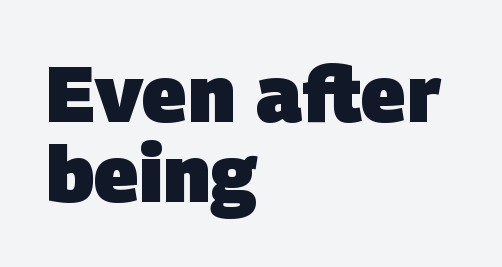
Horizontally, the lines are justified to the leading edge only. Note the varied advance widths — an 'i' is clearly narrower than an 'm'. Any mark beneath the type? The region is blank. The typesetting leans heavy: a genuine bold. Successive baselines arrive quickly, one right under another. The designer went with a sans here, leaving each stem footless.
